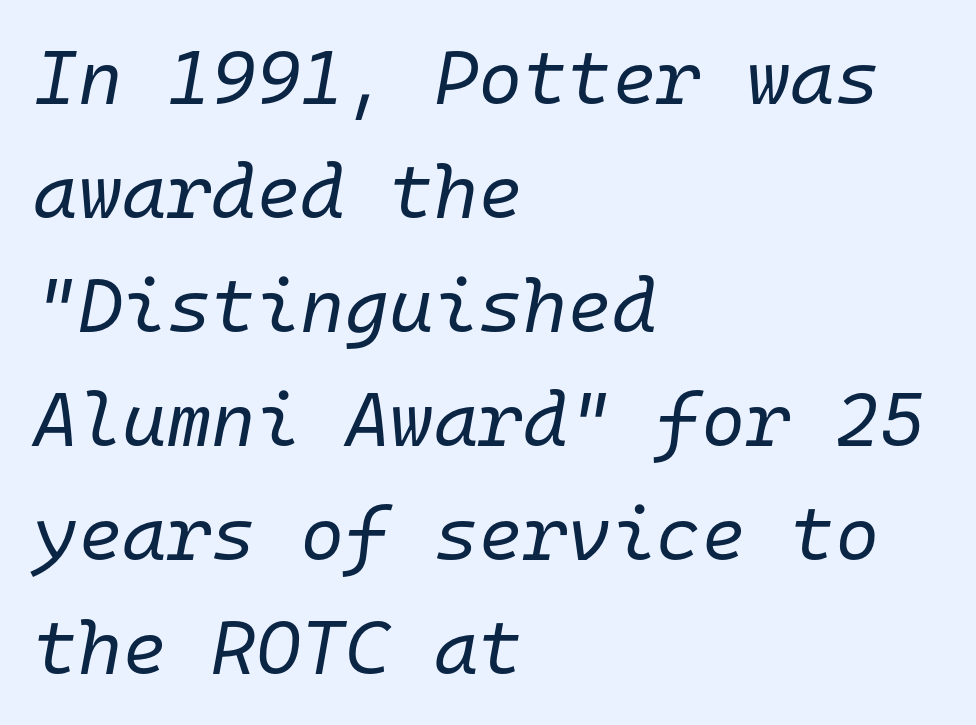
{"italic": "yes", "lean": "right", "slant_degrees": 10, "bold": "no", "weight": "regular", "width": "normal", "stroke_contrast": "low", "x_height": "medium", "monospaced": "yes", "underline": "no", "align": "left", "line_spacing": "normal", "line_spacing_ratio": 1.5, "letter_spacing": "normal", "letter_spacing_em": 0.0, "glyph_px": 76}
